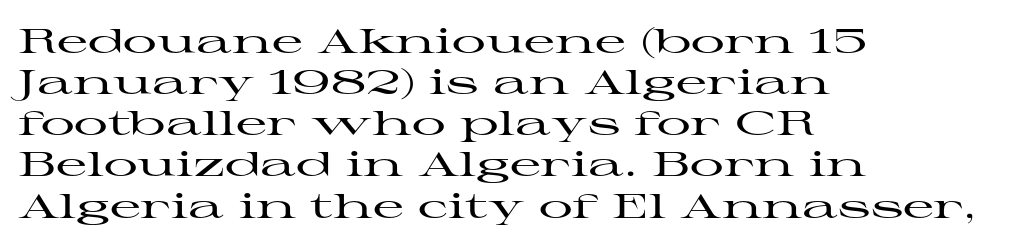
{"serif": "yes", "italic": "no", "width": "wide", "stroke_contrast": "high", "x_height": "medium", "monospaced": "no", "underline": "no", "align": "left", "line_spacing_ratio": 1.21, "letter_spacing": "normal", "letter_spacing_em": 0.0, "glyph_px": 34}
